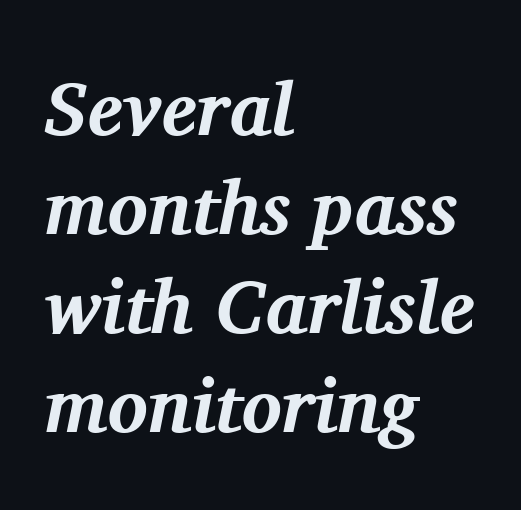
{"serif": "yes", "italic": "yes", "lean": "right", "slant_degrees": 11, "bold": "yes", "weight": "bold", "width": "normal", "stroke_contrast": "medium", "x_height": "medium", "monospaced": "no", "underline": "no", "align": "left", "line_spacing": "normal", "line_spacing_ratio": 1.32, "letter_spacing": "normal", "letter_spacing_em": 0.0, "glyph_px": 75}
